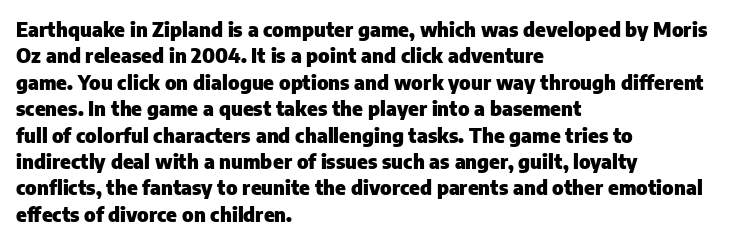
The image shows 20 px bold type, upright; set left-aligned, normal line spacing (1.32x), normal letter spacing, not underlined.
